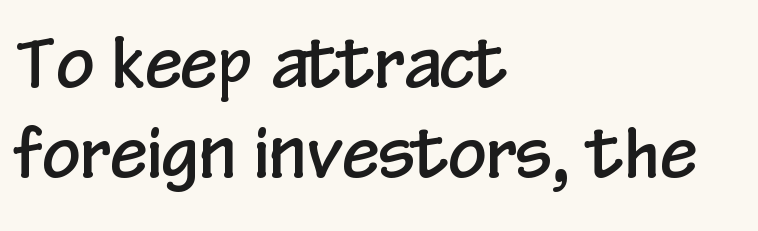
{"serif": "no", "italic": "no", "width": "condensed", "stroke_contrast": "low", "x_height": "medium", "monospaced": "no", "underline": "no", "align": "left", "line_spacing": "normal", "line_spacing_ratio": 1.34, "letter_spacing": "normal", "letter_spacing_em": 0.0, "glyph_px": 67}
